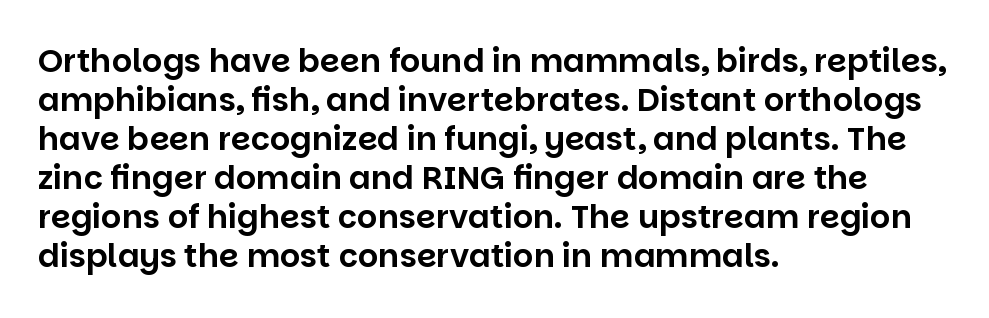
{"serif": "no", "italic": "no", "width": "normal", "stroke_contrast": "low", "x_height": "large", "monospaced": "no", "underline": "no", "align": "left", "line_spacing_ratio": 1.22, "letter_spacing": "normal", "letter_spacing_em": 0.0, "glyph_px": 32}
